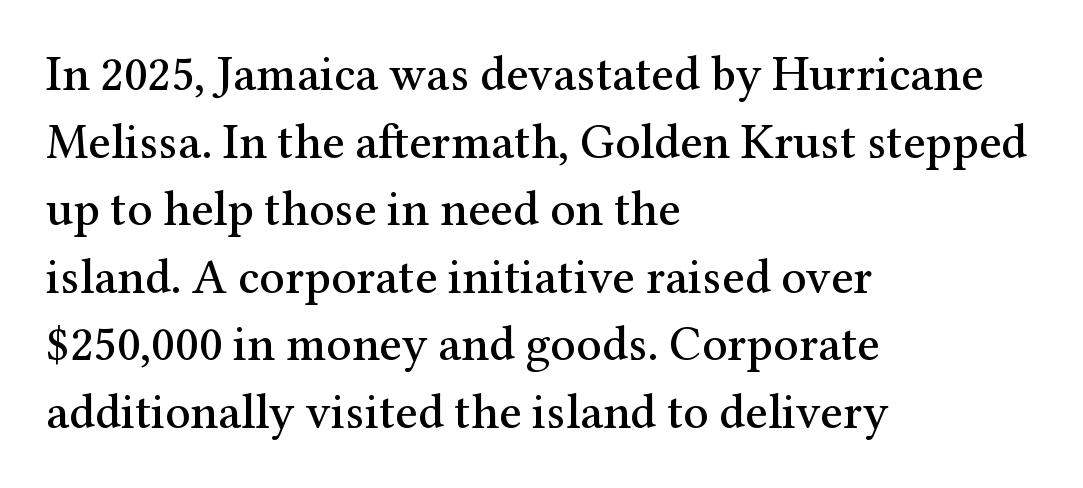
The image shows 49 px serif type, upright; set left-aligned, normal line spacing (1.38x), normal letter spacing, not underlined; medium stroke contrast and a medium x-height.
